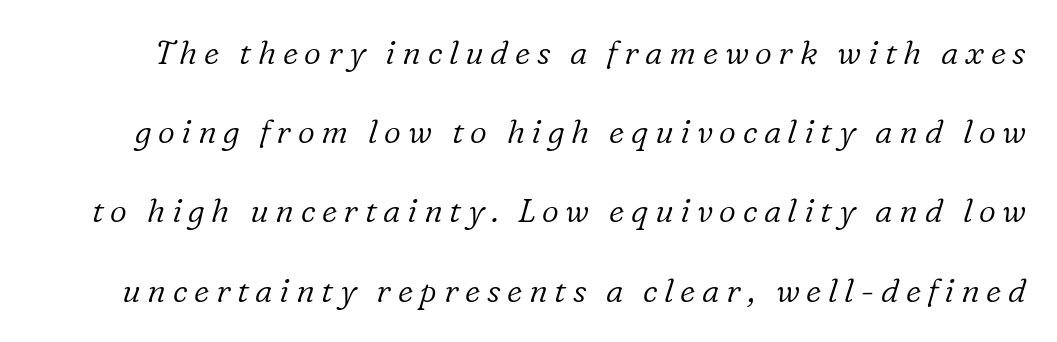
What's the leading like? Stretched, with rows far apart. Here the designer chose a conventional face with non-uniform glyph widths. Bare-footed words on every line. Unlike a clean sans, this face finishes its strokes with serifs.
